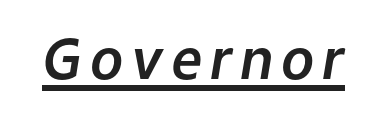
What decoration does the sample have? An underline. Style check: oblique. This sample has the flowing, uneven cadence of proportional lettering.
